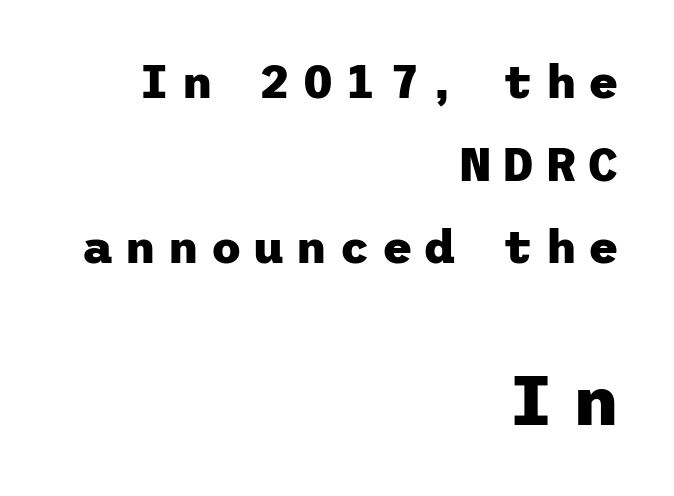
{"serif": "no", "italic": "no", "bold": "yes", "weight": "heavy", "width": "normal", "stroke_contrast": "low", "x_height": "medium", "underline": "no", "align": "right", "line_spacing_ratio": 1.76, "letter_spacing": "wide", "letter_spacing_em": 0.26, "larger_block": "second", "size_ratio": 1.51, "glyph_px": 71}
